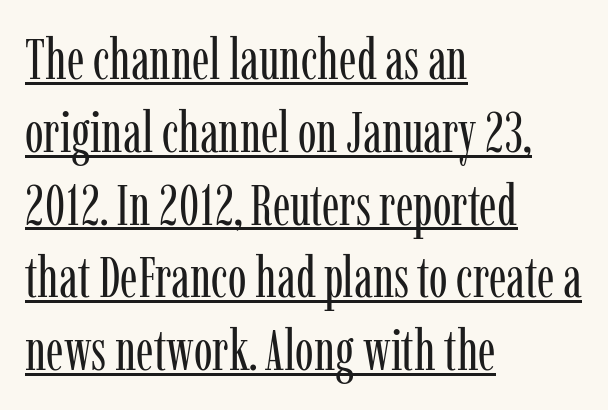
The image shows 56 px regular-weight, condensed serif type, upright; set left-aligned, normal line spacing (1.3x), normal letter spacing, underlined; low stroke contrast and a medium x-height.
